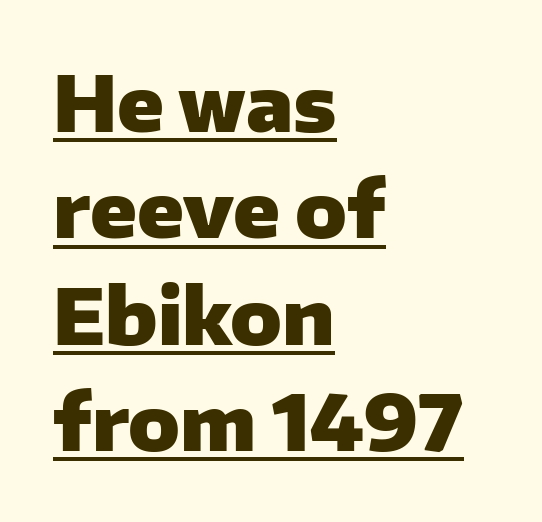
The image shows 76 px heavy sans-serif type, upright; set left-aligned, normal line spacing (1.4x), normal letter spacing, underlined; low stroke contrast and a medium x-height.
